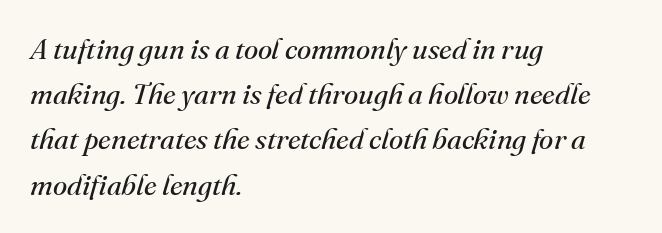
Q: Is the text bold? A: No.
Q: Is the text italic (slanted)? A: Yes, it leans right by about 16 degrees.
Q: Is the typeface a serif or a sans-serif typeface? A: Serif.
Q: Is the text underlined? A: No.
Q: How is the paragraph aligned? A: Left-aligned.
Q: Is the spacing between letters normal or unusually wide? A: Normal.
Q: Is the spacing between lines tight, normal or loose? A: Normal.
Q: Width (condensed, normal, or wide)? A: Normal.
Q: Stroke contrast? A: Medium.
Q: x-height? A: Small.
Q: Monospaced? A: No.
